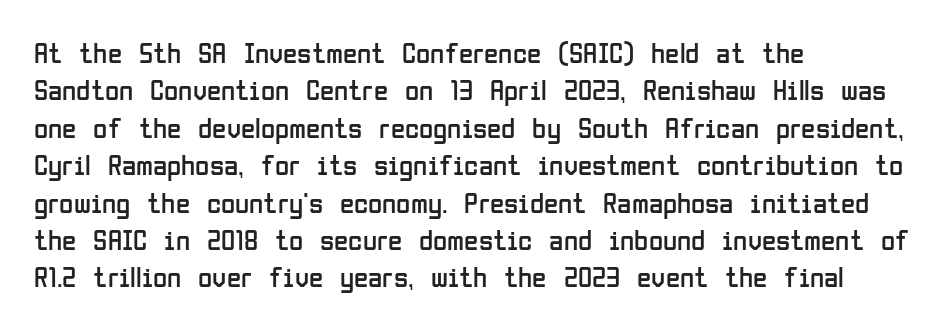
The compositor pushed each line to the left boundary. Does the leading feel generous? No, just average. Tracking here is standard; glyphs follow each other at the usual distance. Descenders are the only things crossing below the line.
